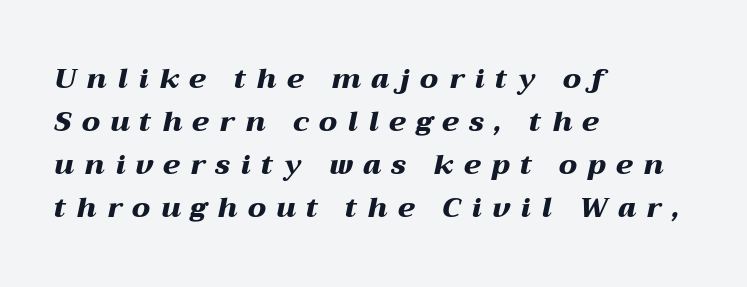
{"italic": "yes", "lean": "right", "slant_degrees": 12, "bold": "yes", "weight": "heavy", "width": "wide", "stroke_contrast": "medium", "x_height": "medium", "monospaced": "no", "underline": "no", "align": "left", "line_spacing": "normal", "line_spacing_ratio": 1.54, "letter_spacing": "wide", "letter_spacing_em": 0.37, "glyph_px": 28}
